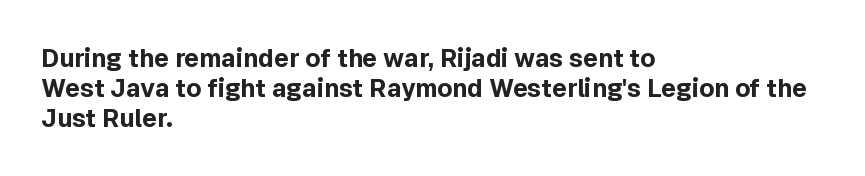
The image shows 25 px bold type, upright; set left-aligned, line spacing 1.2x, normal letter spacing, not underlined.
